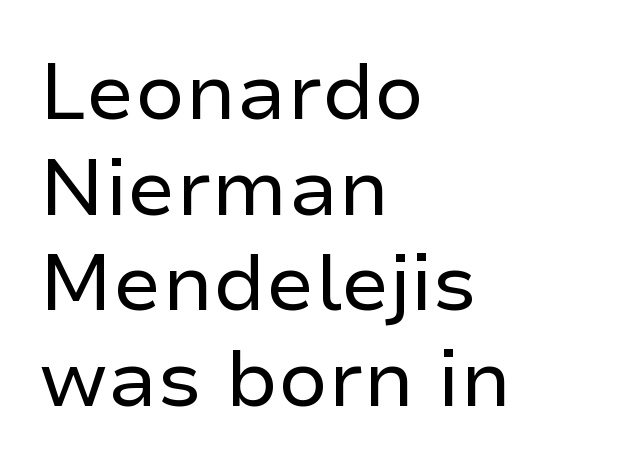
{"serif": "no", "italic": "no", "bold": "no", "weight": "regular", "width": "normal", "stroke_contrast": "low", "x_height": "medium", "monospaced": "no", "underline": "no", "align": "left", "line_spacing_ratio": 1.21, "letter_spacing": "normal", "letter_spacing_em": 0.0, "glyph_px": 79}
